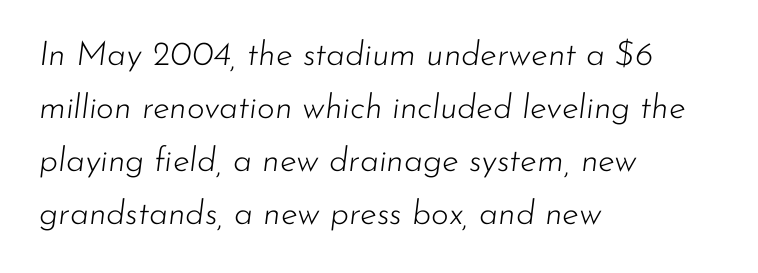
The image shows 34 px light type, italic (leaning right); set left-aligned, normal line spacing (1.56x), normal letter spacing, not underlined; low stroke contrast and a small x-height.
